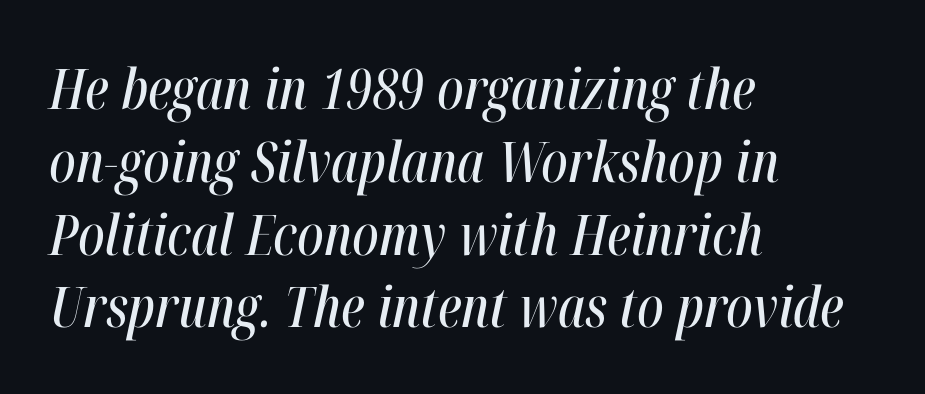
Q: Is the text italic (slanted)? A: Yes, it leans right by about 12 degrees.
Q: Is the text underlined? A: No.
Q: How is the paragraph aligned? A: Left-aligned.
Q: Is the spacing between letters normal or unusually wide? A: Normal.
Q: Is the spacing between lines tight, normal or loose? A: Normal.
Q: Width (condensed, normal, or wide)? A: Condensed.
Q: Stroke contrast? A: High.
Q: x-height? A: Medium.
Q: Monospaced? A: No.
